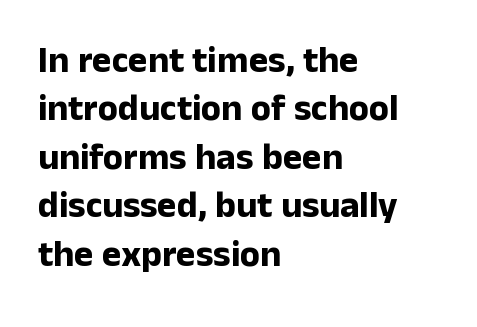
{"serif": "no", "italic": "no", "bold": "yes", "weight": "bold", "width": "normal", "stroke_contrast": "low", "x_height": "medium", "monospaced": "no", "underline": "no", "align": "left", "line_spacing": "normal", "line_spacing_ratio": 1.31, "letter_spacing": "normal", "letter_spacing_em": 0.0, "glyph_px": 37}
